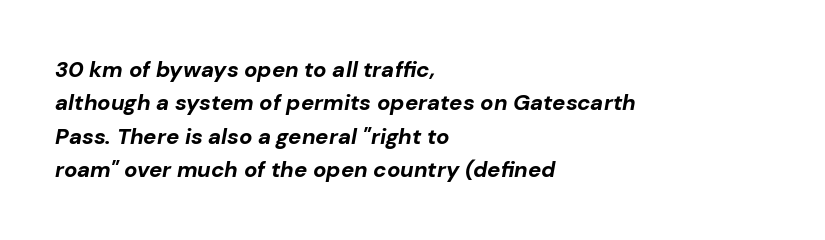
No word sits above an underline. How are the letters spaced? Ordinarily, with no added tracking. Does the lettering tilt? It does — this is italic. Every row of glyphs begins at an identical x-position on the left.
